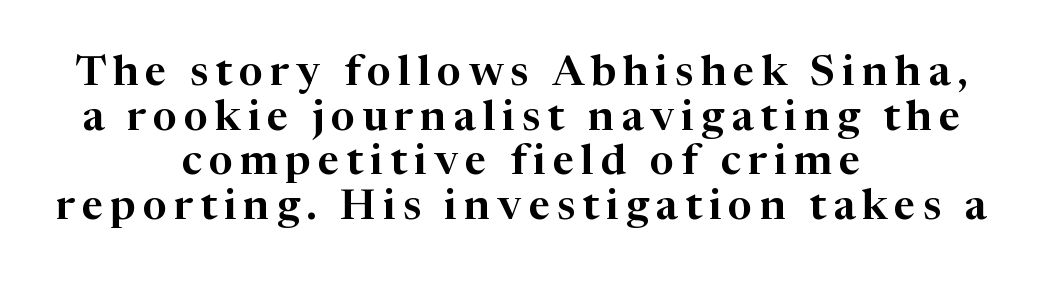
The image shows 42 px serif type, upright; set centered, tight line spacing (1.06x), not underlined; high stroke contrast and a medium x-height.
